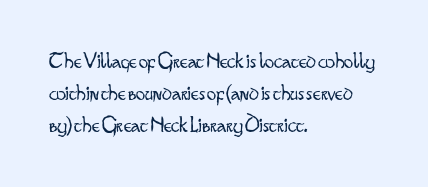
Regarding leading, the lines here are spaced in the standard way. The setting favours the left margin, as ordinary paragraphs usually do. The typeface has the unassuming heft of standard copy or less. The tracking reads as untouched default to a designer's eye. Type without underlining. Vertical strokes here are truly vertical.
